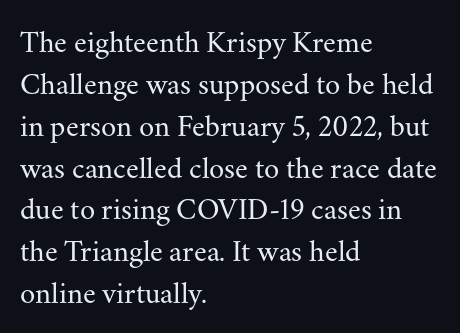
Here the glyphs are tracked normally, forming tight word shapes. A typesetter would call this leading conventional body-copy spacing. Letters rest on an invisible, unmarked baseline. Unlike italic type, these characters show no tilt at all. The typesetter chose a ragged-right arrangement here.
